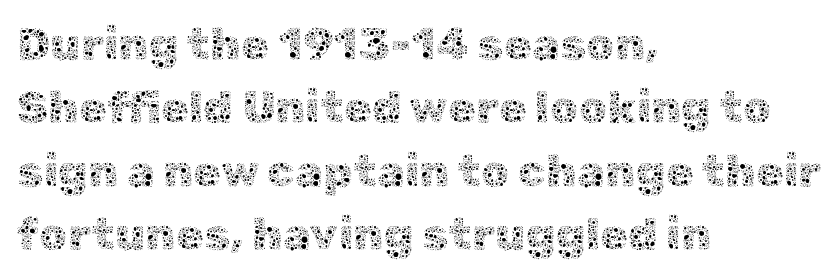
Q: Is the text bold? A: No.
Q: Is the text italic (slanted)? A: No, it is upright.
Q: Is the text underlined? A: No.
Q: How is the paragraph aligned? A: Left-aligned.
Q: Is the spacing between letters normal or unusually wide? A: Normal.
Q: Is the spacing between lines tight, normal or loose? A: Normal.
Q: Width (condensed, normal, or wide)? A: Normal.
Q: x-height? A: Medium.
Q: Monospaced? A: No.
